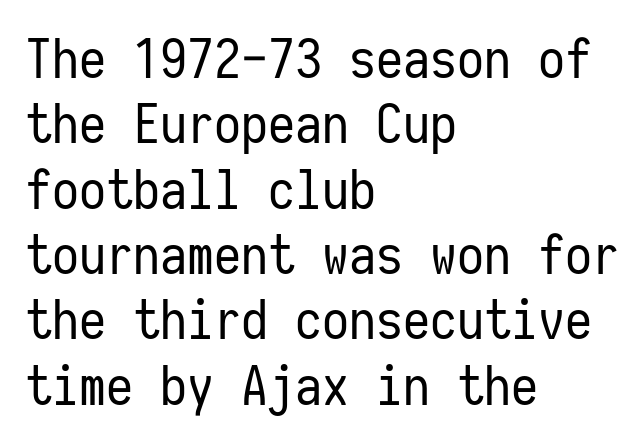
The image shows 54 px regular-weight, condensed sans-serif type, upright, monospaced; set left-aligned, line spacing 1.21x, normal letter spacing, not underlined; low stroke contrast and a medium x-height.
